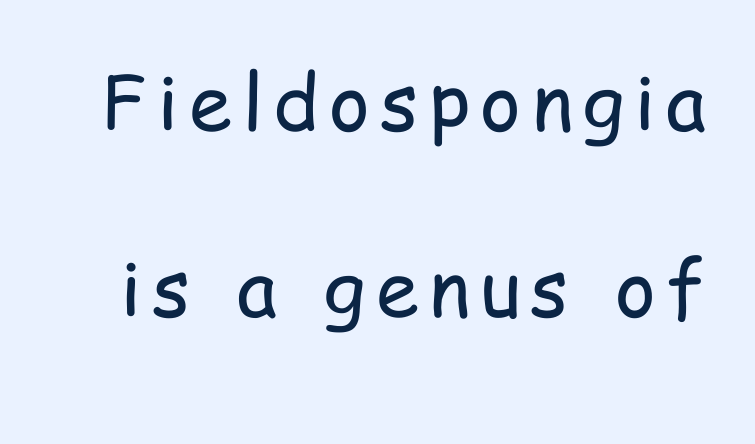
Q: Is the text bold? A: No.
Q: Is the text italic (slanted)? A: No, it is upright.
Q: Is the typeface a serif or a sans-serif typeface? A: Sans-serif.
Q: Is the text underlined? A: No.
Q: Is the spacing between lines tight, normal or loose? A: Loose.
Q: Width (condensed, normal, or wide)? A: Condensed.
Q: Stroke contrast? A: Low.
Q: x-height? A: Medium.
Q: Monospaced? A: No.
